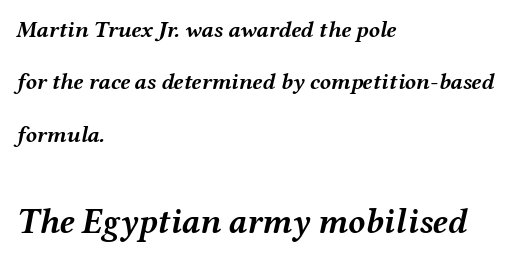
The image shows 35 px semibold, wide type, italic (leaning right); set left-aligned, loose line spacing (2.28x), normal letter spacing, not underlined; the second (bottom) block is 1.52x larger; medium stroke contrast and a medium x-height.
